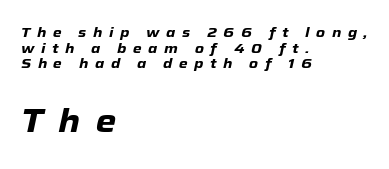
{"italic": "yes", "lean": "right", "slant_degrees": 12, "bold": "yes", "weight": "heavy", "width": "normal", "stroke_contrast": "low", "x_height": "medium", "monospaced": "no", "underline": "no", "align": "left", "line_spacing": "tight", "line_spacing_ratio": 1.12, "letter_spacing": "wide", "letter_spacing_em": 0.46, "larger_block": "second", "size_ratio": 2.36, "glyph_px": 33}
